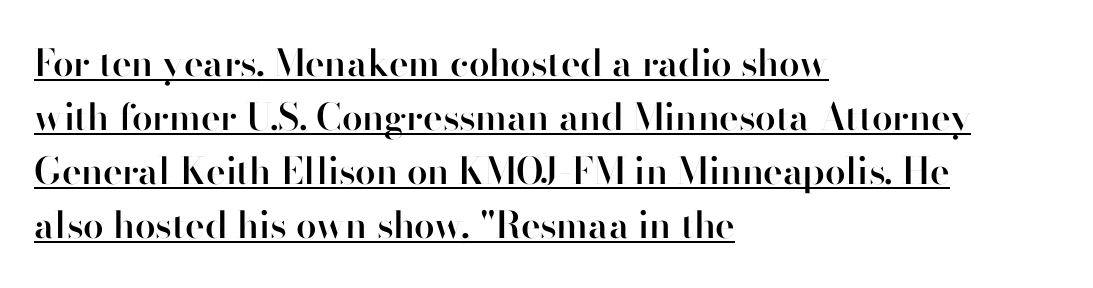
Nothing unusual about the tracking: characters are spaced as the font intends. Italic? Not at all — the glyphs are vertical. In terms of leading, this rendering sits right in the middle. Left-aligned paragraph, ragged on the right.
